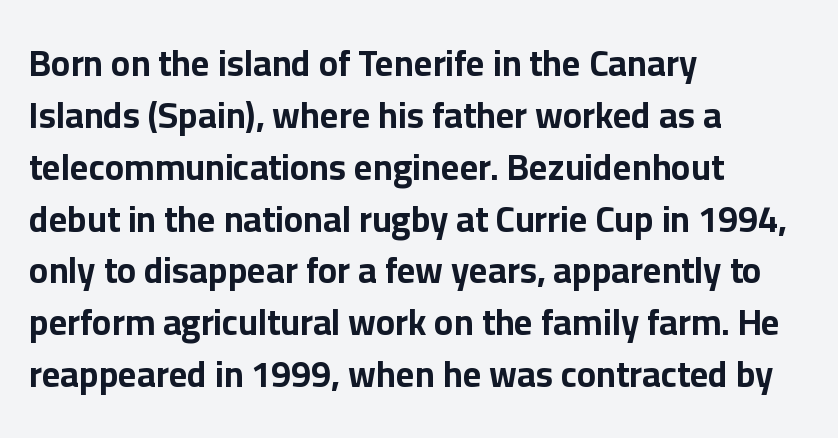
Q: Is the text bold? A: Yes.
Q: Is the text italic (slanted)? A: No, it is upright.
Q: Is the typeface a serif or a sans-serif typeface? A: Sans-serif.
Q: Is the text underlined? A: No.
Q: How is the paragraph aligned? A: Left-aligned.
Q: Is the spacing between letters normal or unusually wide? A: Normal.
Q: Is the spacing between lines tight, normal or loose? A: Normal.
Q: Width (condensed, normal, or wide)? A: Normal.
Q: Stroke contrast? A: Low.
Q: x-height? A: Medium.
Q: Monospaced? A: No.
